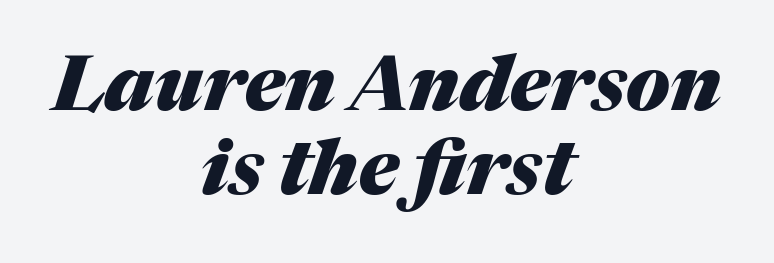
Q: Is the text bold? A: Yes.
Q: Is the text italic (slanted)? A: Yes, it leans right by about 17 degrees.
Q: Is the text underlined? A: No.
Q: How is the paragraph aligned? A: Centered.
Q: Is the spacing between letters normal or unusually wide? A: Normal.
Q: Is the spacing between lines tight, normal or loose? A: Tight.
Q: Width (condensed, normal, or wide)? A: Normal.
Q: Stroke contrast? A: Medium.
Q: x-height? A: Medium.
Q: Monospaced? A: No.
